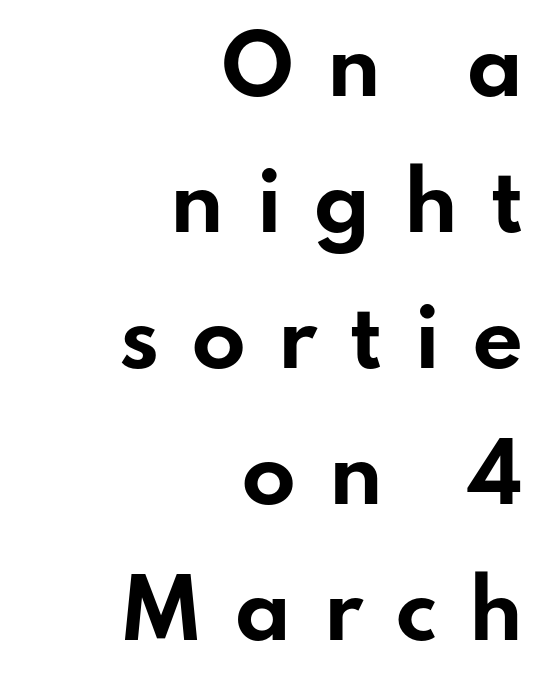
The image shows 80 px bold, wide sans-serif type, upright; set right-aligned, normal line spacing (1.7x), unusually wide letter spacing (+0.39 em), not underlined; low stroke contrast and a small x-height.
